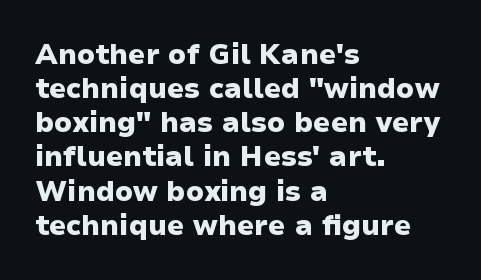
{"serif": "no", "italic": "no", "bold": "yes", "weight": "heavy", "width": "normal", "stroke_contrast": "low", "x_height": "medium", "monospaced": "no", "underline": "no", "align": "left", "line_spacing_ratio": 1.22, "letter_spacing": "normal", "letter_spacing_em": 0.0, "glyph_px": 28}
